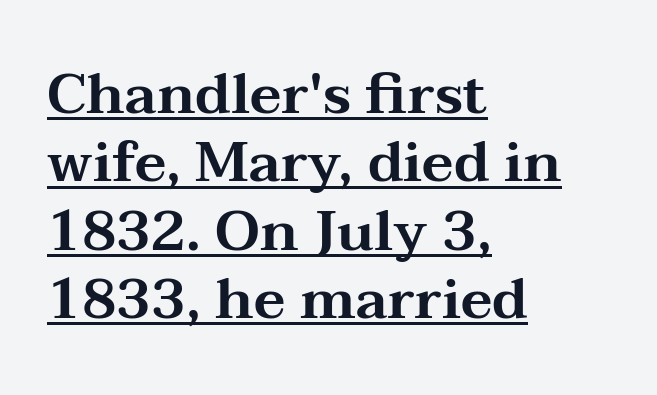
The image shows 56 px wide serif type, upright; set left-aligned, line spacing 1.22x, normal letter spacing, underlined; medium stroke contrast and a medium x-height.
